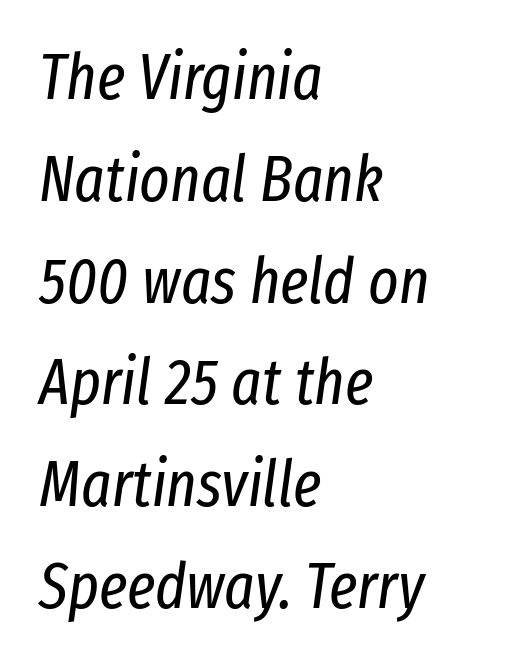
The image shows 64 px regular-weight, condensed type, italic (leaning right); set left-aligned, normal line spacing (1.59x), normal letter spacing, not underlined; low stroke contrast and a medium x-height.
